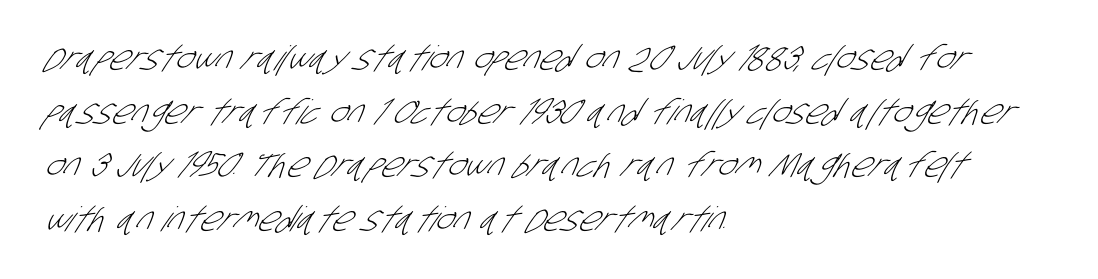
Rule under the text: the space is simply empty. Is this a fixed-width face? No — the glyphs have proportional, varying widths. Each new line begins a customary step beneath the previous one. The rag falls on the right side of this text block.
